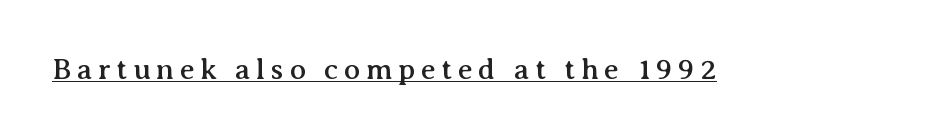
Q: Is the text italic (slanted)? A: No, it is upright.
Q: Is the typeface a serif or a sans-serif typeface? A: Serif.
Q: Is the text underlined? A: Yes.
Q: Width (condensed, normal, or wide)? A: Normal.
Q: Stroke contrast? A: Medium.
Q: x-height? A: Medium.
Q: Monospaced? A: No.
